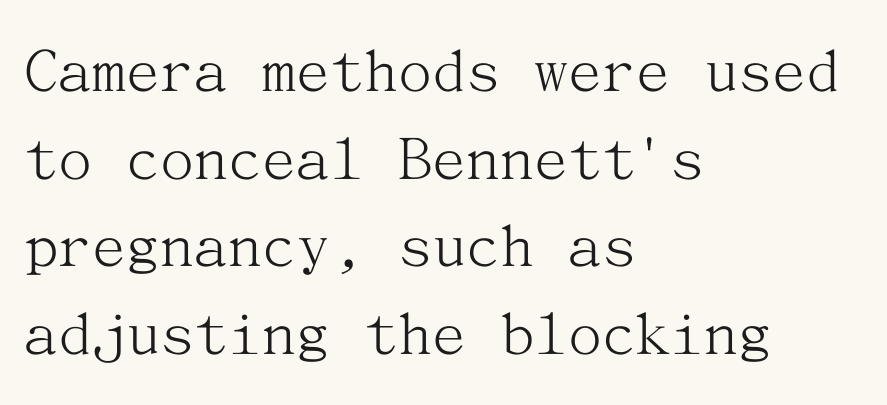
Q: Is the text bold? A: No.
Q: Is the text italic (slanted)? A: No, it is upright.
Q: Is the typeface a serif or a sans-serif typeface? A: Serif.
Q: Is the text underlined? A: No.
Q: How is the paragraph aligned? A: Left-aligned.
Q: Is the spacing between letters normal or unusually wide? A: Normal.
Q: Is the spacing between lines tight, normal or loose? A: Normal.
Q: Width (condensed, normal, or wide)? A: Normal.
Q: Stroke contrast? A: Medium.
Q: x-height? A: Medium.
